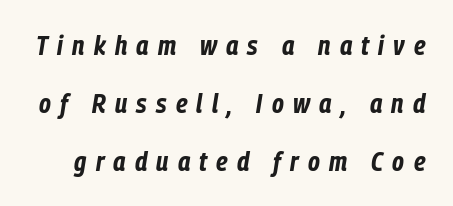
The image shows 27 px bold type, italic (leaning right); set loose line spacing (2.14x), unusually wide letter spacing (+0.34 em), not underlined.
